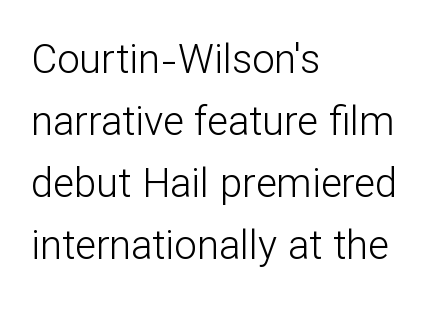
The passage shown is not underscored anywhere. These glyphs show unthickened strokes, regular width or finer. Vertical strokes here are truly vertical. Varying glyph widths throughout — classic text-font behaviour. Letterform terminals end flat and unadorned throughout the passage.
